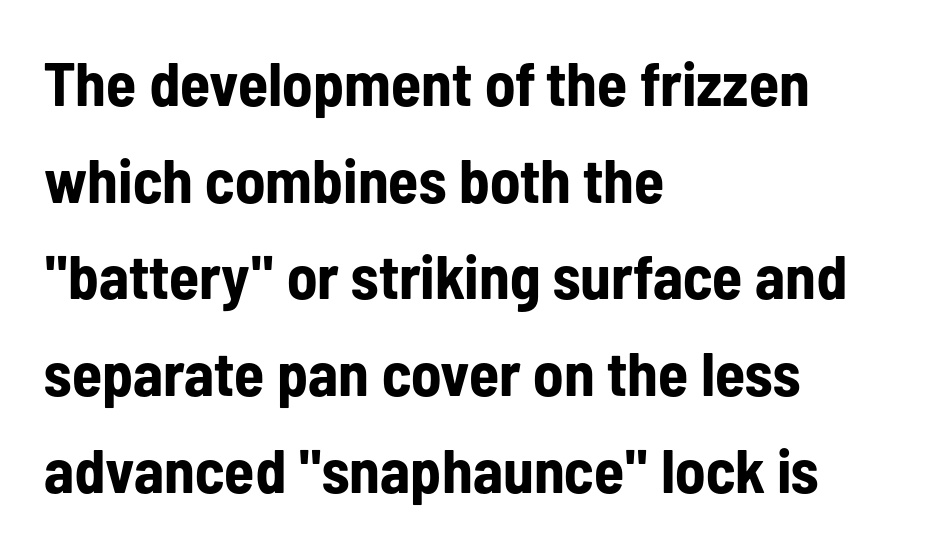
Q: Is the text bold? A: Yes.
Q: Is the text italic (slanted)? A: No, it is upright.
Q: Is the typeface a serif or a sans-serif typeface? A: Sans-serif.
Q: Is the text underlined? A: No.
Q: How is the paragraph aligned? A: Left-aligned.
Q: Is the spacing between letters normal or unusually wide? A: Normal.
Q: Is the spacing between lines tight, normal or loose? A: Normal.
Q: Width (condensed, normal, or wide)? A: Condensed.
Q: Stroke contrast? A: Low.
Q: x-height? A: Medium.
Q: Monospaced? A: No.
